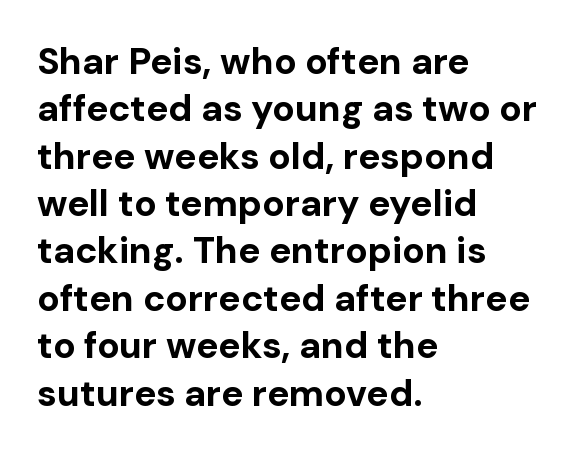
Q: Is the text bold? A: Yes.
Q: Is the text italic (slanted)? A: No, it is upright.
Q: Is the typeface a serif or a sans-serif typeface? A: Sans-serif.
Q: Is the text underlined? A: No.
Q: How is the paragraph aligned? A: Left-aligned.
Q: Is the spacing between letters normal or unusually wide? A: Normal.
Q: Is the spacing between lines tight, normal or loose? A: Normal.
Q: Width (condensed, normal, or wide)? A: Normal.
Q: Stroke contrast? A: Low.
Q: x-height? A: Medium.
Q: Monospaced? A: No.
